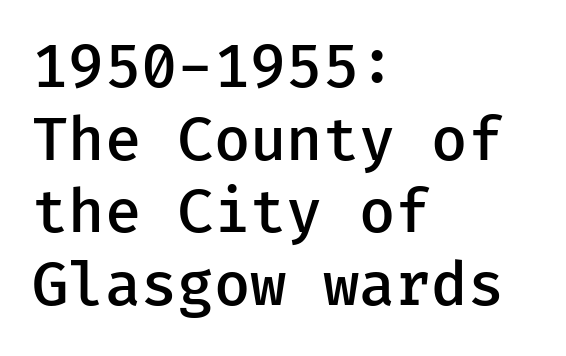
Q: Is the text bold? A: Semi-bold.
Q: Is the text italic (slanted)? A: No, it is upright.
Q: Is the typeface a serif or a sans-serif typeface? A: Sans-serif.
Q: Is the text underlined? A: No.
Q: How is the paragraph aligned? A: Left-aligned.
Q: Is the spacing between letters normal or unusually wide? A: Normal.
Q: Width (condensed, normal, or wide)? A: Normal.
Q: Stroke contrast? A: Low.
Q: x-height? A: Medium.
Q: Monospaced? A: Yes.
